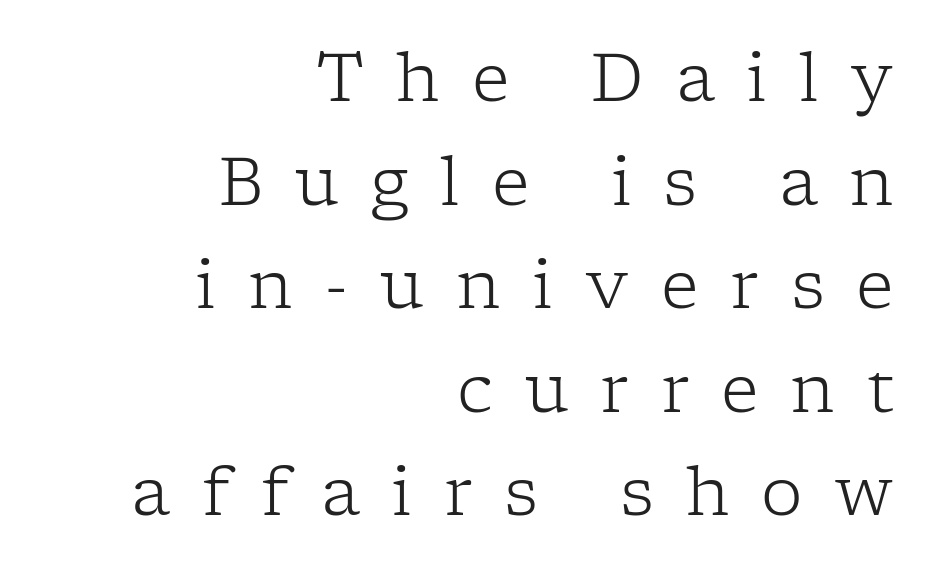
Q: Is the text bold? A: No.
Q: Is the text italic (slanted)? A: No, it is upright.
Q: Is the typeface a serif or a sans-serif typeface? A: Serif.
Q: Is the text underlined? A: No.
Q: How is the paragraph aligned? A: Right-aligned.
Q: Is the spacing between letters normal or unusually wide? A: Unusually wide.
Q: Is the spacing between lines tight, normal or loose? A: Normal.
Q: Width (condensed, normal, or wide)? A: Normal.
Q: Stroke contrast? A: Low.
Q: x-height? A: Medium.
Q: Monospaced? A: No.
